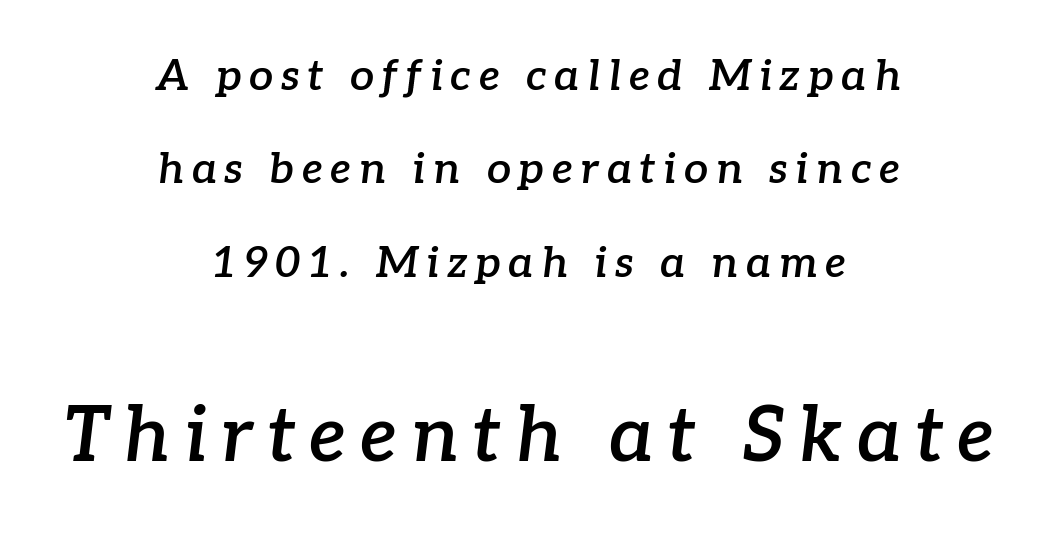
The image shows 76 px semibold serif type, italic (leaning right); set centered, loose line spacing (2.17x), not underlined; the second (bottom) block is 1.77x larger; low stroke contrast and a medium x-height.
